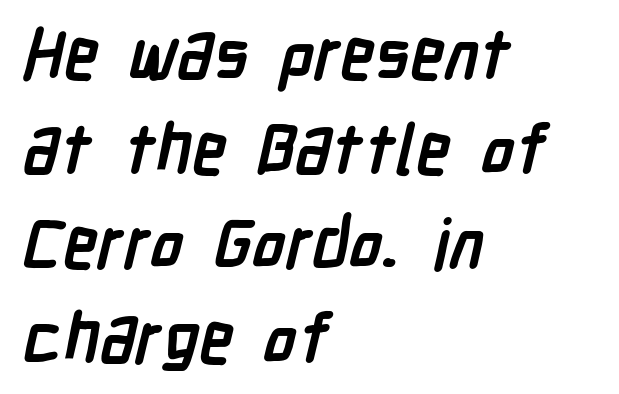
{"serif": "no", "bold": "yes", "weight": "semibold", "width": "condensed", "stroke_contrast": "low", "x_height": "medium", "monospaced": "no", "underline": "no", "align": "left", "line_spacing": "normal", "line_spacing_ratio": 1.37, "letter_spacing": "normal", "letter_spacing_em": 0.0, "glyph_px": 69}
